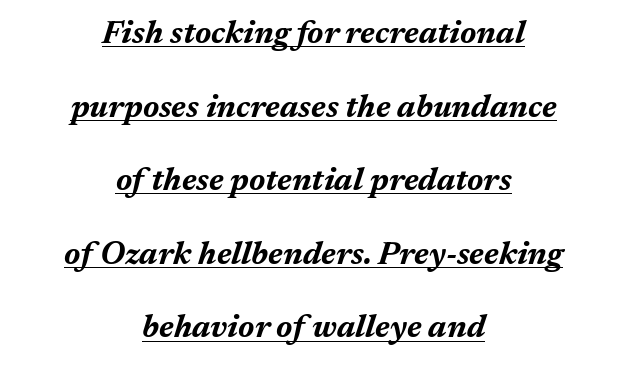
The face used here has a pronounced slope to its letters. Between one letter and the next there's only the usual sliver of space. Where is the straight margin? There isn't one; the lines are centered. Think of a printed novel: that variable character pitch is what you see here.
